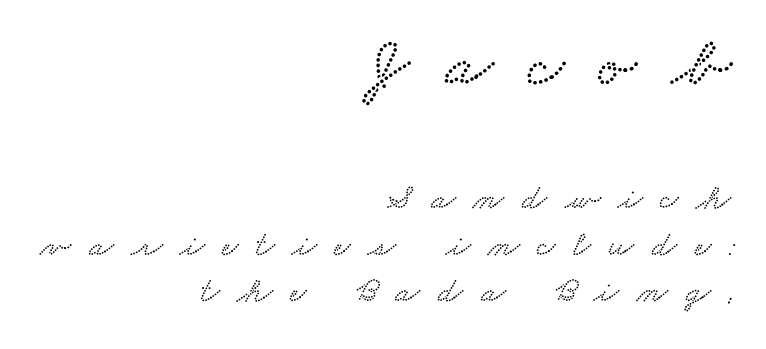
{"width": "wide", "stroke_contrast": "low", "x_height": "small", "monospaced": "no", "underline": "no", "align": "right", "line_spacing": "normal", "line_spacing_ratio": 1.29, "letter_spacing": "wide", "letter_spacing_em": 0.49, "larger_block": "first", "size_ratio": 1.97, "glyph_px": 71}
